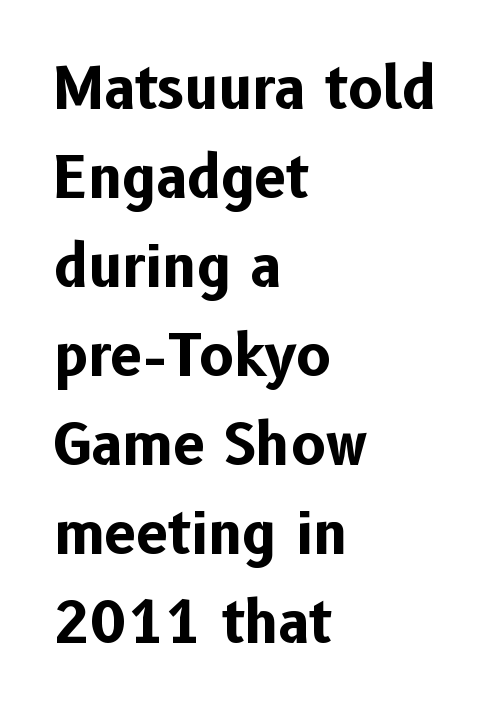
Q: Is the text bold? A: Yes.
Q: Is the text italic (slanted)? A: No, it is upright.
Q: Is the typeface a serif or a sans-serif typeface? A: Sans-serif.
Q: Is the text underlined? A: No.
Q: How is the paragraph aligned? A: Left-aligned.
Q: Is the spacing between letters normal or unusually wide? A: Normal.
Q: Is the spacing between lines tight, normal or loose? A: Normal.
Q: Width (condensed, normal, or wide)? A: Normal.
Q: Stroke contrast? A: Low.
Q: x-height? A: Medium.
Q: Monospaced? A: No.
